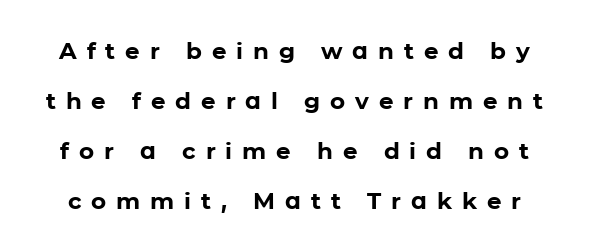
Q: Is the text bold? A: Yes.
Q: Is the text italic (slanted)? A: No, it is upright.
Q: Is the text underlined? A: No.
Q: Is the spacing between letters normal or unusually wide? A: Unusually wide.
Q: Is the spacing between lines tight, normal or loose? A: Loose.
